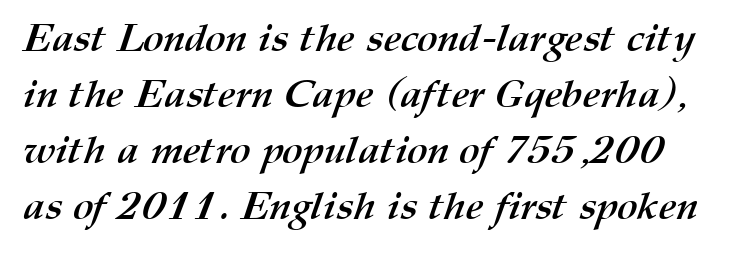
Heft: maximum for text — a bold. The leading is moderate, giving the passage an even texture. Observe the ordinary spacing: letters are neighbours, not strangers. Only glyphs here, with clear space below each row.
